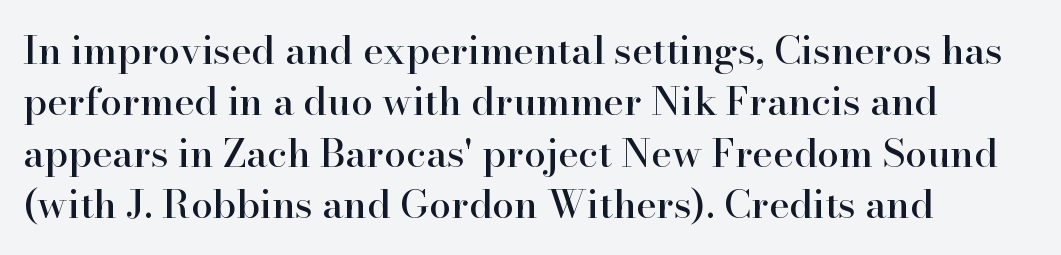
{"serif": "yes", "italic": "no", "width": "normal", "stroke_contrast": "high", "x_height": "small", "monospaced": "no", "underline": "no", "align": "left", "line_spacing": "normal", "line_spacing_ratio": 1.32, "letter_spacing": "normal", "letter_spacing_em": 0.0, "glyph_px": 39}
